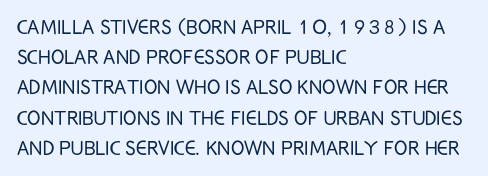
{"italic": "no", "bold": "no", "underline": "no", "align": "left", "line_spacing_ratio": 1.21, "letter_spacing": "normal", "letter_spacing_em": 0.0, "glyph_px": 25}
